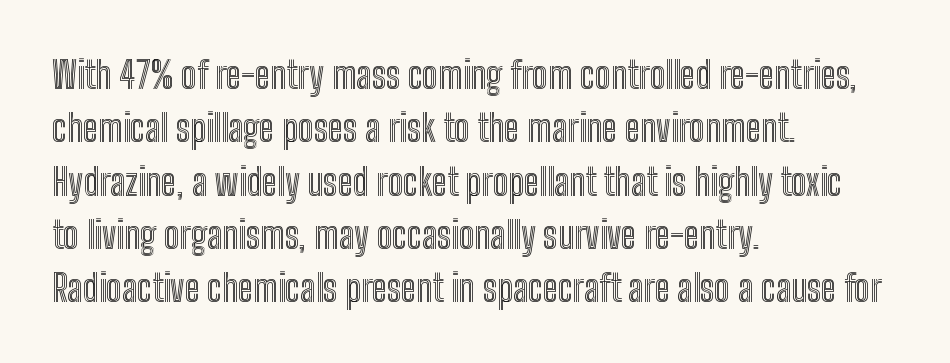
Q: Is the text italic (slanted)? A: No, it is upright.
Q: Is the text underlined? A: No.
Q: How is the paragraph aligned? A: Left-aligned.
Q: Is the spacing between letters normal or unusually wide? A: Normal.
Q: Is the spacing between lines tight, normal or loose? A: Normal.
Q: Width (condensed, normal, or wide)? A: Condensed.
Q: x-height? A: Medium.
Q: Monospaced? A: No.
